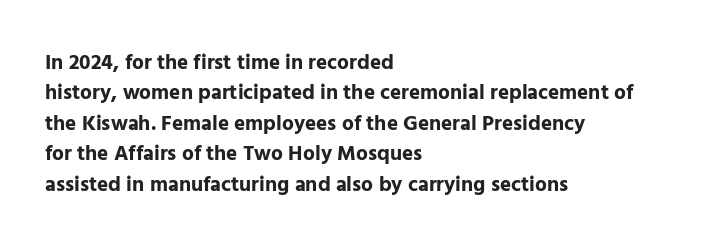
Notice how the stems are strictly vertical — no italics here. These words are printed bold, with thick strokes throughout. Leading: standard. You could call the tracking neutral — neither tight nor loose. The rendering anchors every line to the left-hand side. The words here are not underlined.
